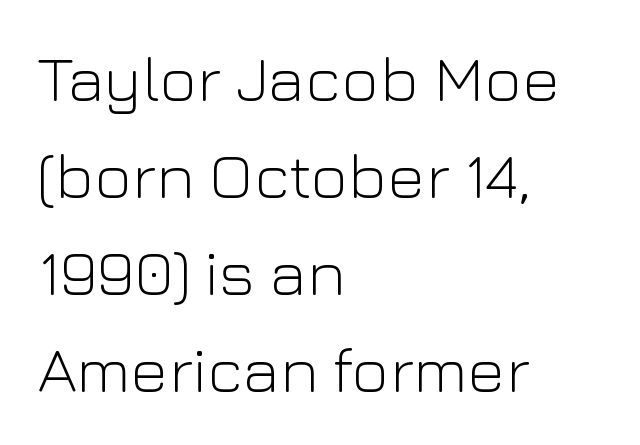
Q: Is the text bold? A: No.
Q: Is the text italic (slanted)? A: No, it is upright.
Q: Is the typeface a serif or a sans-serif typeface? A: Sans-serif.
Q: Is the text underlined? A: No.
Q: How is the paragraph aligned? A: Left-aligned.
Q: Is the spacing between letters normal or unusually wide? A: Normal.
Q: Is the spacing between lines tight, normal or loose? A: Normal.
Q: Width (condensed, normal, or wide)? A: Normal.
Q: Stroke contrast? A: Low.
Q: x-height? A: Medium.
Q: Monospaced? A: No.
